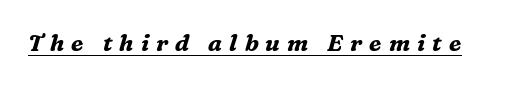
Q: Is the text bold? A: Yes.
Q: Is the text italic (slanted)? A: Yes, it leans right by about 16 degrees.
Q: Is the text underlined? A: Yes.
Q: Is the spacing between letters normal or unusually wide? A: Unusually wide.
